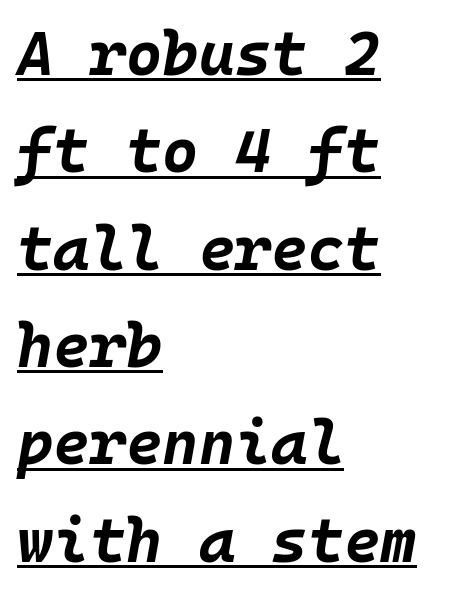
The image shows 62 px bold type, italic (leaning right), monospaced; set left-aligned, normal line spacing (1.57x), normal letter spacing, underlined; low stroke contrast and a large x-height.
